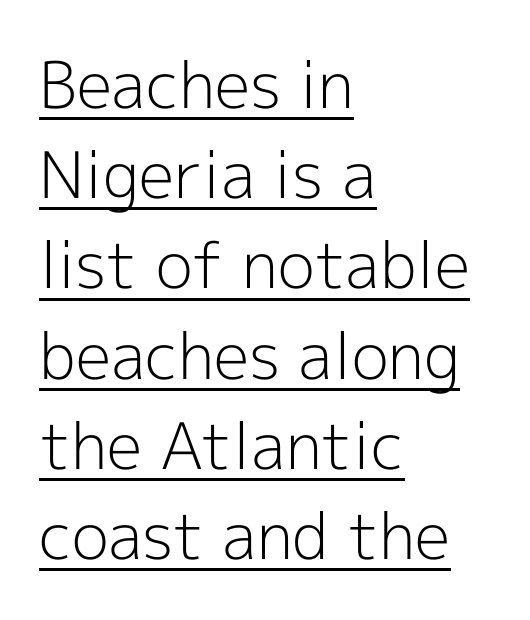
Q: Is the text bold? A: No.
Q: Is the text italic (slanted)? A: No, it is upright.
Q: Is the typeface a serif or a sans-serif typeface? A: Sans-serif.
Q: Is the text underlined? A: Yes.
Q: How is the paragraph aligned? A: Left-aligned.
Q: Is the spacing between letters normal or unusually wide? A: Normal.
Q: Is the spacing between lines tight, normal or loose? A: Normal.
Q: Width (condensed, normal, or wide)? A: Normal.
Q: x-height? A: Medium.
Q: Monospaced? A: No.
